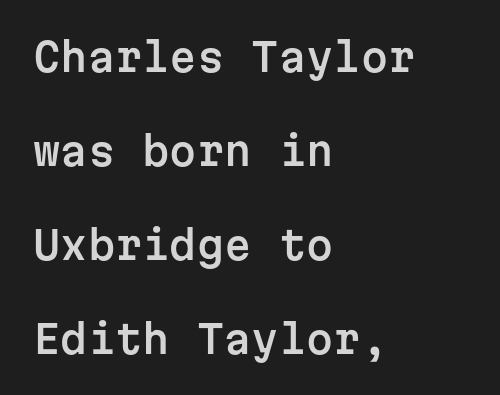
Does the leading feel generous? Absolutely, it's lavish. These lines stack with their left ends in a neat column. You can tell it's not italic because the verticals are truly vertical. Glance below the letters and you will spot only blank space. Each letter, wide or thin by design, is forced into the same width here.
